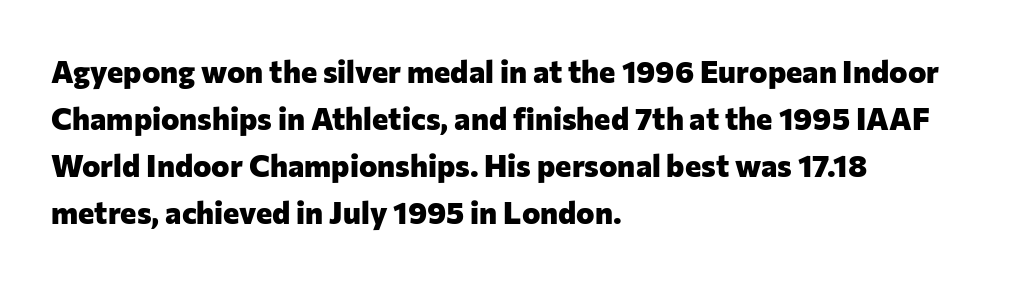
{"serif": "no", "italic": "no", "bold": "yes", "weight": "heavy", "width": "normal", "stroke_contrast": "low", "x_height": "medium", "monospaced": "no", "underline": "no", "align": "left", "line_spacing": "normal", "line_spacing_ratio": 1.52, "letter_spacing": "normal", "letter_spacing_em": 0.0, "glyph_px": 31}
